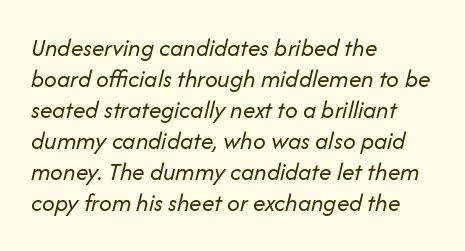
The image shows 25 px text type, italic (leaning right); set left-aligned, line spacing 1.24x, normal letter spacing, not underlined.
